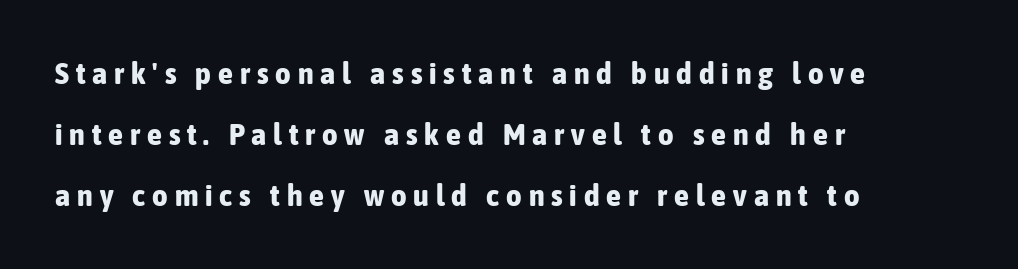
Widely set lines give the paragraph a tall, airy silhouette. Each letter keeps its own natural width here, so spacing adapts to shape. The passage shown has open, widely tracked lettering throughout. Stroke thickness is high; the sample reads as a true bold.
